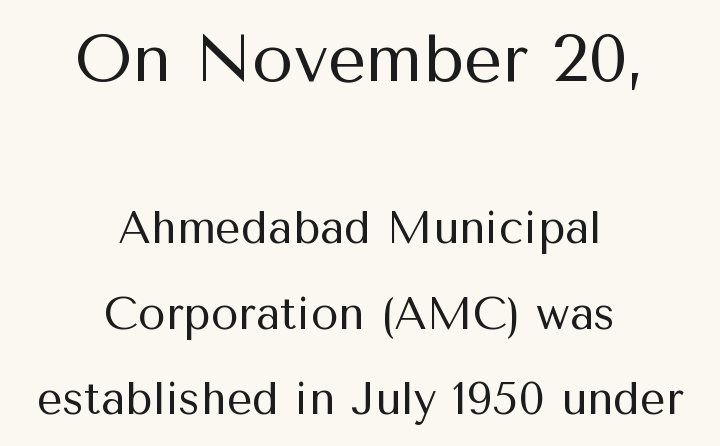
The passage shown is not underscored anywhere. Ink coverage per letter is moderate at most. The initial chunk of copy outweighs the following chunk in type size. Tracking here is standard; glyphs follow each other at the usual distance. Here the designer chose a conventional face with non-uniform glyph widths. Does the type have serifs? No, each stem ends abruptly.
